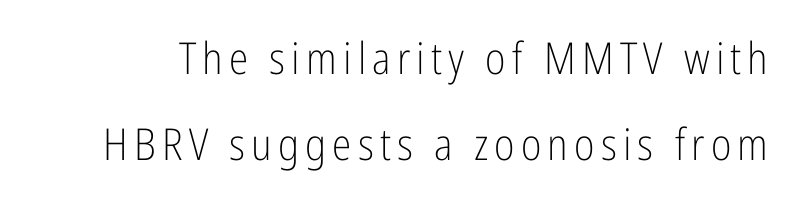
Q: Is the text bold? A: No.
Q: Is the text italic (slanted)? A: No, it is upright.
Q: Is the typeface a serif or a sans-serif typeface? A: Sans-serif.
Q: Is the text underlined? A: No.
Q: Is the spacing between lines tight, normal or loose? A: Loose.
Q: Width (condensed, normal, or wide)? A: Condensed.
Q: Stroke contrast? A: Low.
Q: x-height? A: Medium.
Q: Monospaced? A: No.
